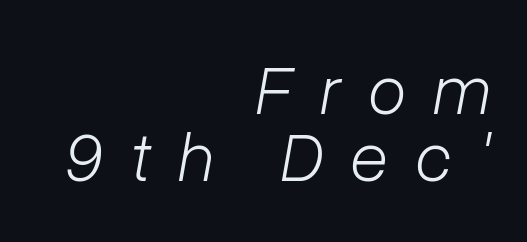
The image shows 70 px light type, italic (leaning right); set right-aligned, tight line spacing (0.96x), unusually wide letter spacing (+0.38 em), not underlined; low stroke contrast and a medium x-height.
